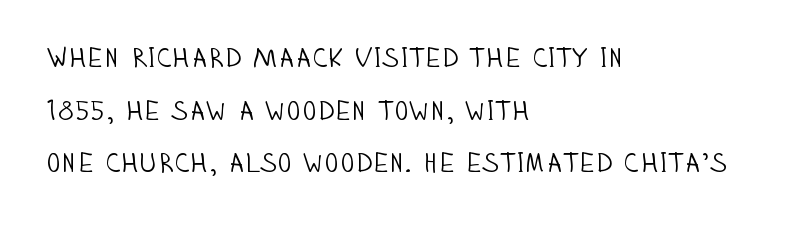
The letters stand upright; this is a roman face. The lines are spread far apart with generous leading. Is the block centered? No — it sits flush against the left margin. The space directly below the letters is spotless.
